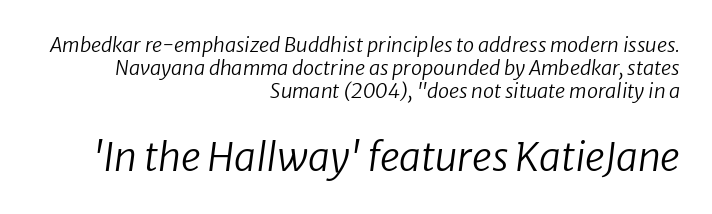
The image shows 39 px regular-weight type, italic (leaning right); set right-aligned, tight line spacing (1.14x), normal letter spacing, not underlined; the second (bottom) block is 1.95x larger; low stroke contrast and a medium x-height.
